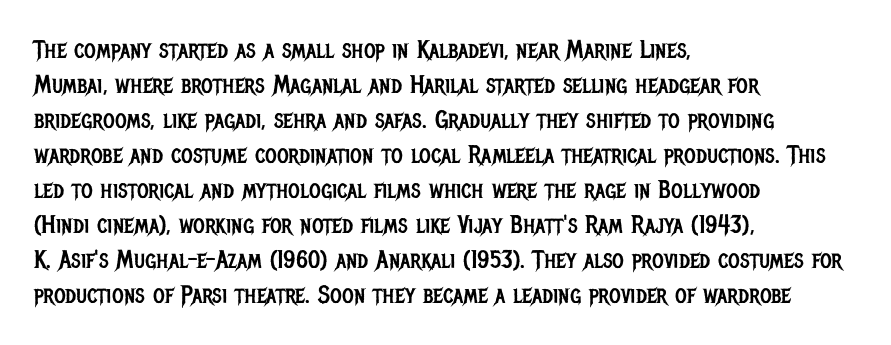
{"italic": "no", "bold": "no", "underline": "no", "align": "left", "line_spacing": "normal", "line_spacing_ratio": 1.4, "letter_spacing": "normal", "letter_spacing_em": 0.0, "glyph_px": 25}
